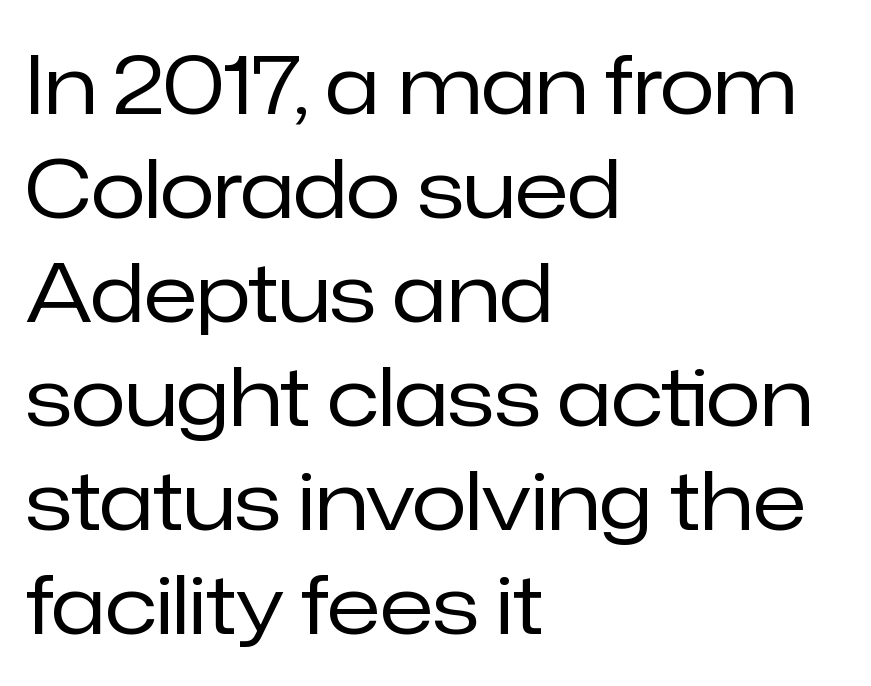
The image shows 80 px regular-weight sans-serif type, upright; set left-aligned, normal line spacing (1.3x), normal letter spacing, not underlined; low stroke contrast and a medium x-height.
